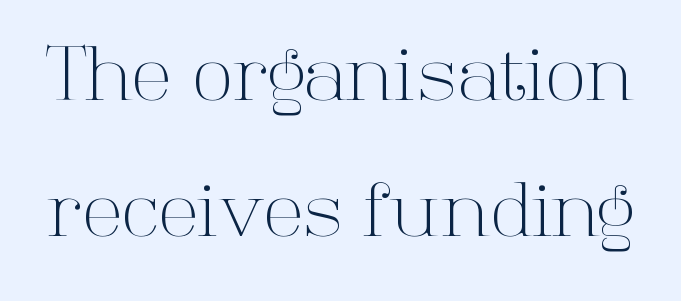
The image shows 74 px light serif type, upright; set line spacing 1.84x, normal letter spacing, not underlined; high stroke contrast and a medium x-height.
